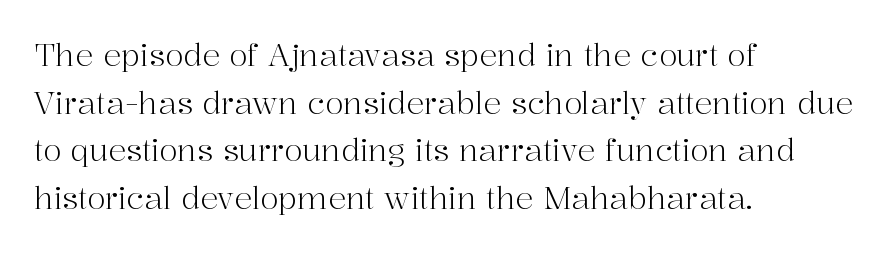
The image shows 30 px light serif type, upright; set left-aligned, normal line spacing (1.59x), normal letter spacing, not underlined; high stroke contrast and a medium x-height.
